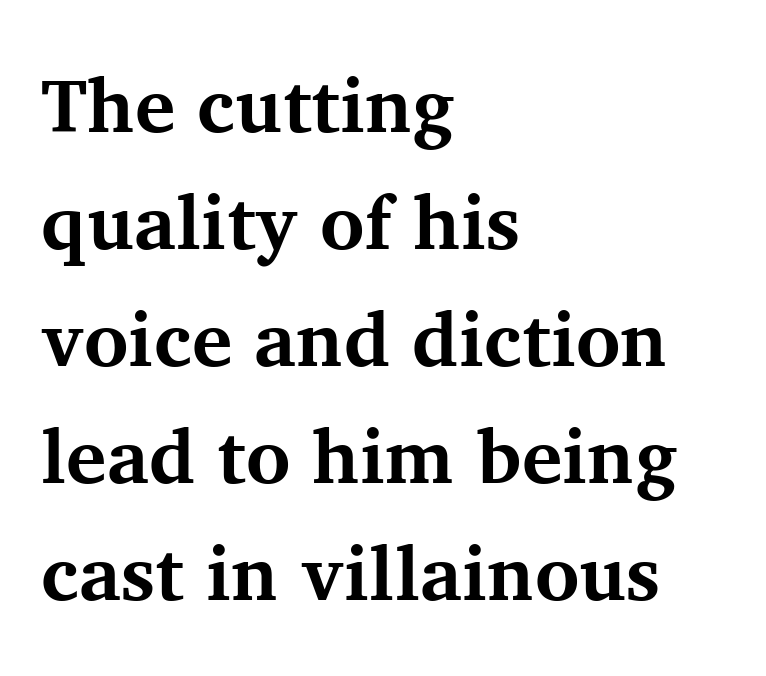
{"serif": "yes", "italic": "no", "bold": "yes", "weight": "bold", "width": "normal", "stroke_contrast": "medium", "x_height": "medium", "monospaced": "no", "underline": "no", "align": "left", "line_spacing": "normal", "line_spacing_ratio": 1.54, "letter_spacing": "normal", "letter_spacing_em": 0.0, "glyph_px": 76}
